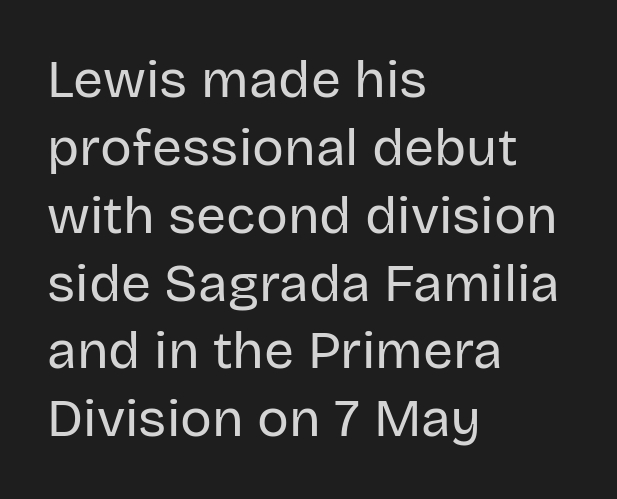
Q: Is the text bold? A: No.
Q: Is the text italic (slanted)? A: No, it is upright.
Q: Is the typeface a serif or a sans-serif typeface? A: Sans-serif.
Q: Is the text underlined? A: No.
Q: How is the paragraph aligned? A: Left-aligned.
Q: Is the spacing between letters normal or unusually wide? A: Normal.
Q: Is the spacing between lines tight, normal or loose? A: Normal.
Q: Width (condensed, normal, or wide)? A: Normal.
Q: Stroke contrast? A: Low.
Q: x-height? A: Large.
Q: Monospaced? A: No.
